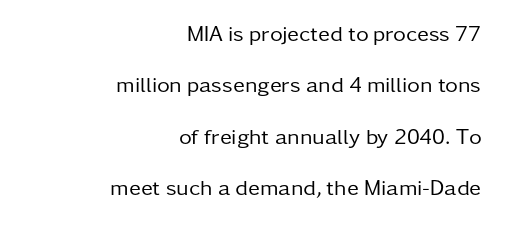
The image shows 22 px text type, upright; set right-aligned, loose line spacing (2.33x), normal letter spacing, not underlined.
